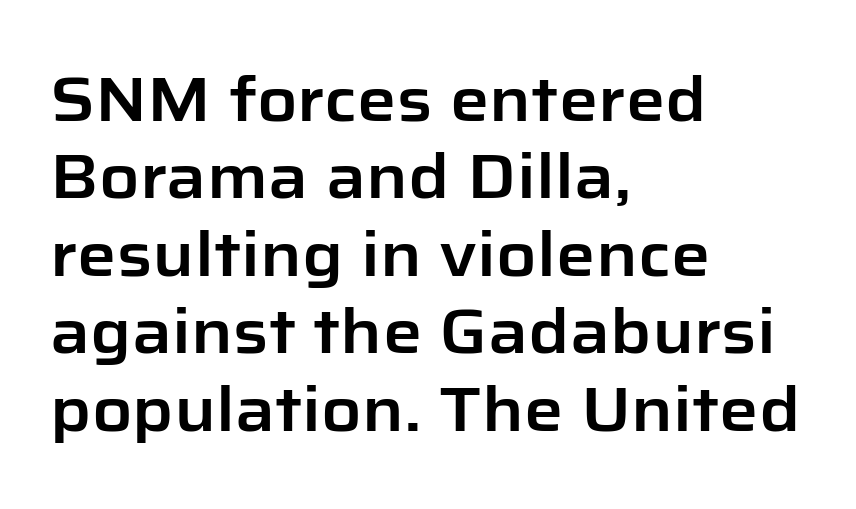
{"serif": "no", "italic": "no", "width": "normal", "stroke_contrast": "low", "x_height": "medium", "monospaced": "no", "underline": "no", "align": "left", "line_spacing": "normal", "line_spacing_ratio": 1.25, "letter_spacing": "normal", "letter_spacing_em": 0.0, "glyph_px": 62}
